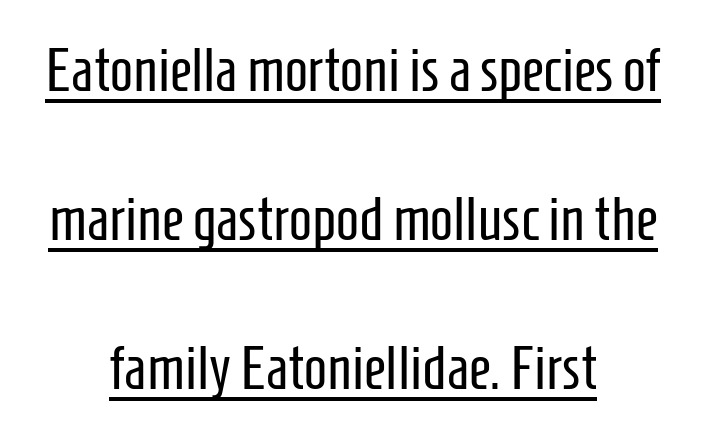
Q: Is the text bold? A: No.
Q: Is the text italic (slanted)? A: No, it is upright.
Q: Is the typeface a serif or a sans-serif typeface? A: Sans-serif.
Q: Is the text underlined? A: Yes.
Q: How is the paragraph aligned? A: Centered.
Q: Is the spacing between letters normal or unusually wide? A: Normal.
Q: Is the spacing between lines tight, normal or loose? A: Loose.
Q: Width (condensed, normal, or wide)? A: Condensed.
Q: Stroke contrast? A: Low.
Q: x-height? A: Medium.
Q: Monospaced? A: No.
